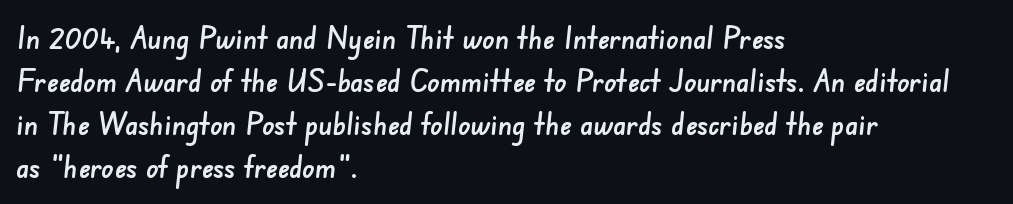
{"serif": "no", "width": "normal", "stroke_contrast": "low", "x_height": "small", "monospaced": "no", "underline": "no", "align": "left", "line_spacing": "normal", "line_spacing_ratio": 1.39, "letter_spacing": "normal", "letter_spacing_em": 0.0, "glyph_px": 31}
